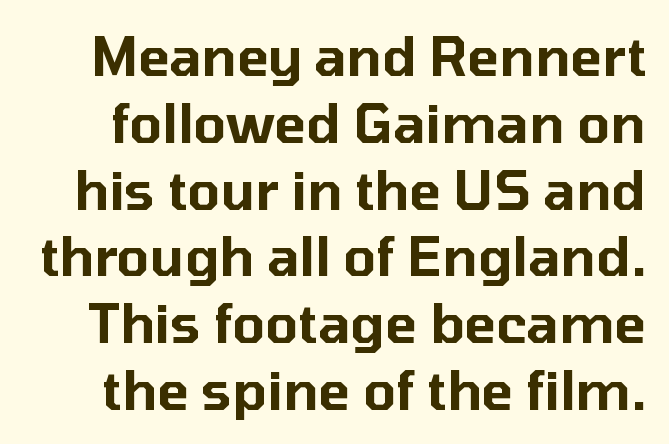
Q: Is the text italic (slanted)? A: No, it is upright.
Q: Is the typeface a serif or a sans-serif typeface? A: Sans-serif.
Q: Is the text underlined? A: No.
Q: Is the spacing between letters normal or unusually wide? A: Normal.
Q: Is the spacing between lines tight, normal or loose? A: Normal.
Q: Width (condensed, normal, or wide)? A: Normal.
Q: Stroke contrast? A: Low.
Q: x-height? A: Medium.
Q: Monospaced? A: No.
